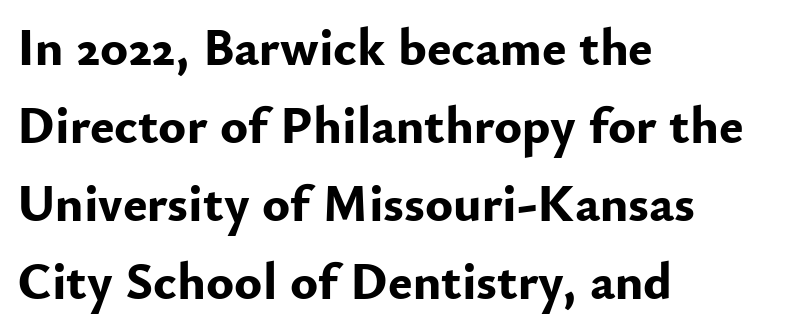
Glance below the letters and you will spot only blank space. The passage is arranged the way most books set body copy — flush left. If you measured baseline to baseline, you'd find a middling distance. This rendering employs a face without finishing strokes, i.e., a sans-serif. Notice how thick the strokes are: this is what a full bold looks like.
